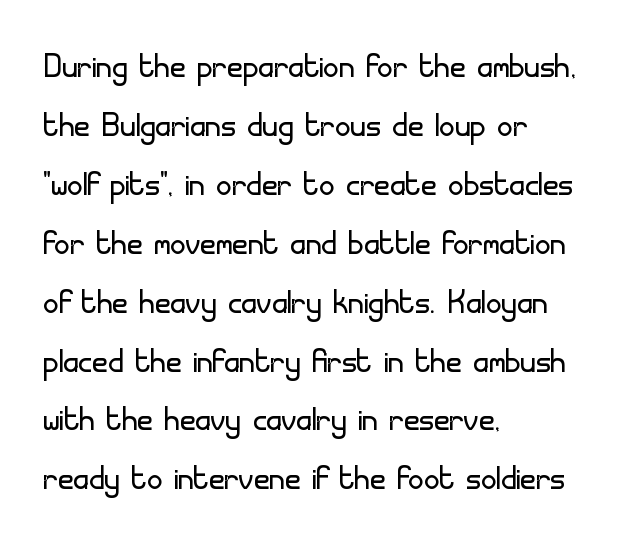
The face used here is rendered with its standard letterfit. The typesetter chose a ragged-right arrangement here. The type family on display is of the sans-serif kind. This sample has the flowing, uneven cadence of proportional lettering. Descenders hang freely into open space.
